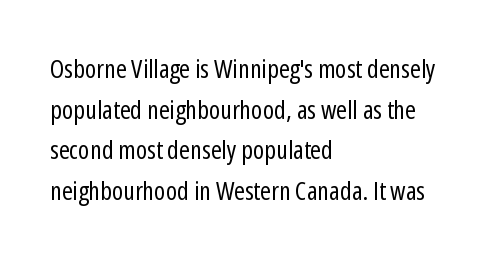
{"italic": "no", "bold": "no", "underline": "no", "align": "left", "line_spacing": "normal", "line_spacing_ratio": 1.56, "letter_spacing": "normal", "letter_spacing_em": 0.0, "glyph_px": 26}
